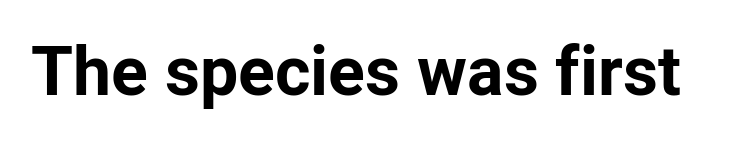
The letters advance in unequal steps, a hallmark of proportional type. Check under the words: just untouched page. Here the glyphs are tracked normally, forming tight word shapes. Pretty heavy lettering here — definitely bold. When letters stand straight like this, we call the style roman or upright. Font category for this specimen: sans-serif.
